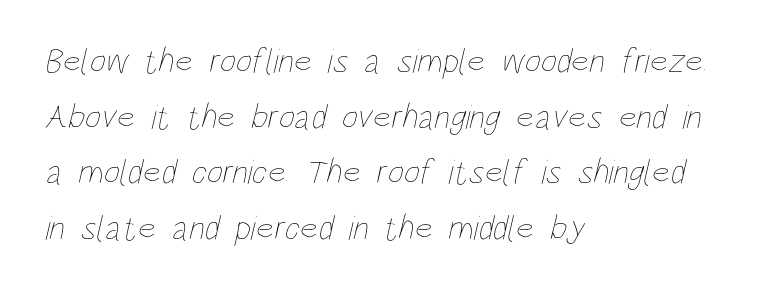
{"bold": "no", "weight": "thin", "width": "condensed", "stroke_contrast": "low", "x_height": "large", "monospaced": "no", "underline": "no", "align": "left", "line_spacing": "normal", "line_spacing_ratio": 1.59, "letter_spacing": "normal", "letter_spacing_em": 0.0, "glyph_px": 35}
